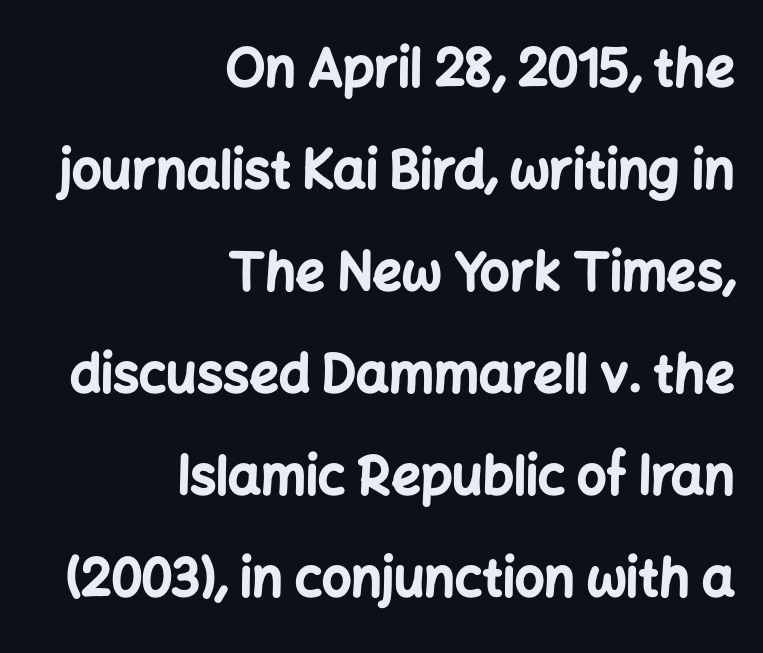
Q: Is the text bold? A: Yes.
Q: Is the text italic (slanted)? A: No, it is upright.
Q: Is the typeface a serif or a sans-serif typeface? A: Sans-serif.
Q: Is the text underlined? A: No.
Q: How is the paragraph aligned? A: Right-aligned.
Q: Is the spacing between letters normal or unusually wide? A: Normal.
Q: Is the spacing between lines tight, normal or loose? A: Loose.
Q: Width (condensed, normal, or wide)? A: Normal.
Q: Stroke contrast? A: Low.
Q: x-height? A: Medium.
Q: Monospaced? A: No.
